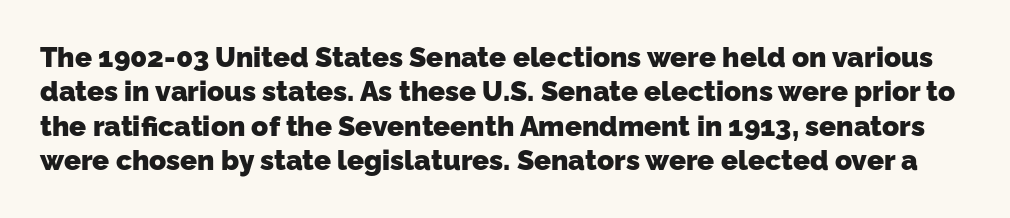
Look at the tracking — it's just the regular setting, nothing added. Is this a fixed-width face? No — the glyphs have proportional, varying widths. You can tell from the bare stems that sans-serif type was used. Only glyphs here, with clear space below each row.
